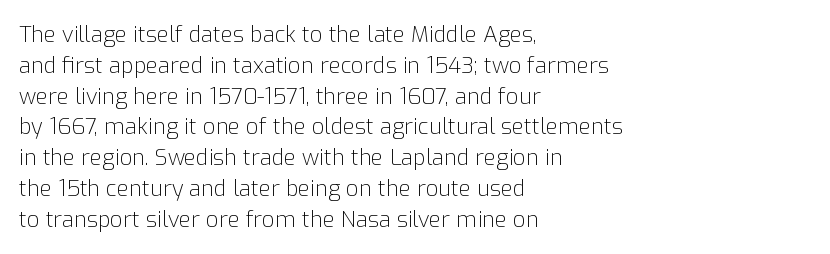
Q: Is the text bold? A: No.
Q: Is the text italic (slanted)? A: No, it is upright.
Q: Is the text underlined? A: No.
Q: How is the paragraph aligned? A: Left-aligned.
Q: Is the spacing between letters normal or unusually wide? A: Normal.
Q: Is the spacing between lines tight, normal or loose? A: Normal.
